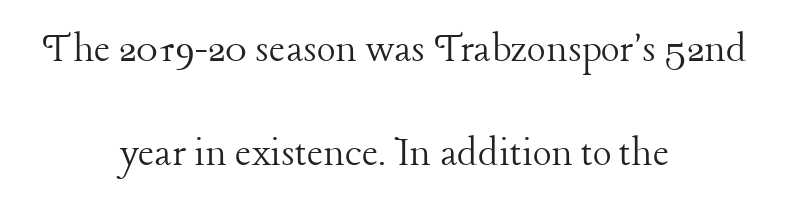
{"serif": "yes", "italic": "no", "bold": "no", "weight": "light", "width": "normal", "stroke_contrast": "low", "x_height": "medium", "monospaced": "no", "underline": "no", "align": "center", "line_spacing": "loose", "line_spacing_ratio": 2.37, "letter_spacing": "normal", "letter_spacing_em": 0.0, "glyph_px": 44}
